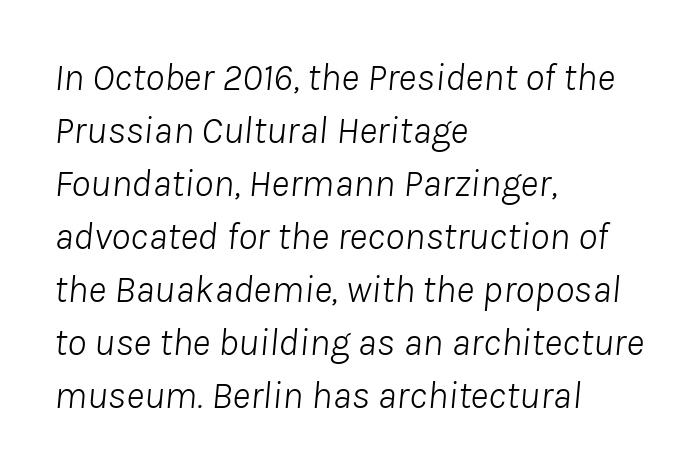
{"italic": "yes", "lean": "right", "slant_degrees": 8, "bold": "no", "weight": "light", "width": "normal", "stroke_contrast": "low", "x_height": "medium", "monospaced": "no", "underline": "no", "align": "left", "line_spacing": "normal", "line_spacing_ratio": 1.36, "letter_spacing": "normal", "letter_spacing_em": 0.0, "glyph_px": 39}
